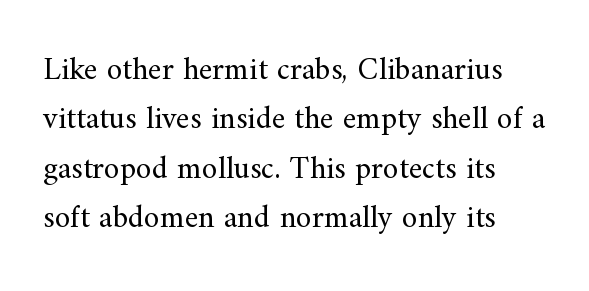
{"serif": "yes", "italic": "no", "bold": "no", "weight": "regular", "width": "normal", "stroke_contrast": "medium", "x_height": "small", "monospaced": "no", "underline": "no", "align": "left", "line_spacing": "normal", "line_spacing_ratio": 1.54, "letter_spacing": "normal", "letter_spacing_em": 0.0, "glyph_px": 32}
